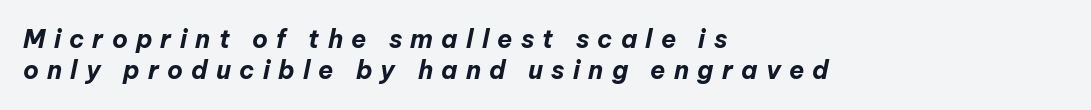
Typeset ragged right — the left edge is the straight one. Regarding leading, the lines here are spaced in the standard way. Letters rest on an invisible, unmarked baseline. How heavy is the stroke? Heavy — this is a bold. Each word looks stretched out because of the extra space between its letters.
